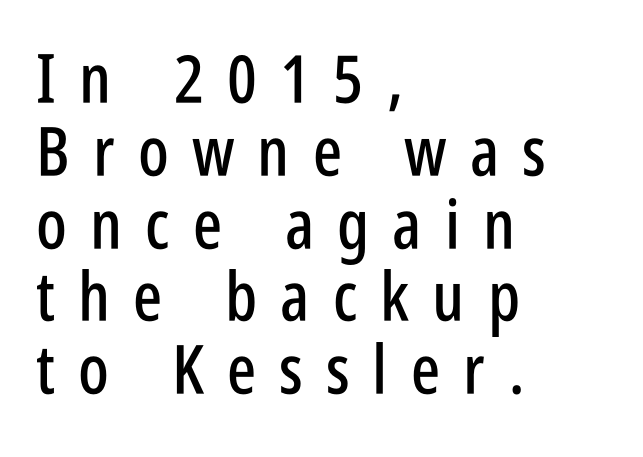
The image shows 68 px condensed sans-serif type, upright; set left-aligned, tight line spacing (1.07x), unusually wide letter spacing (+0.34 em), not underlined; low stroke contrast and a large x-height.
